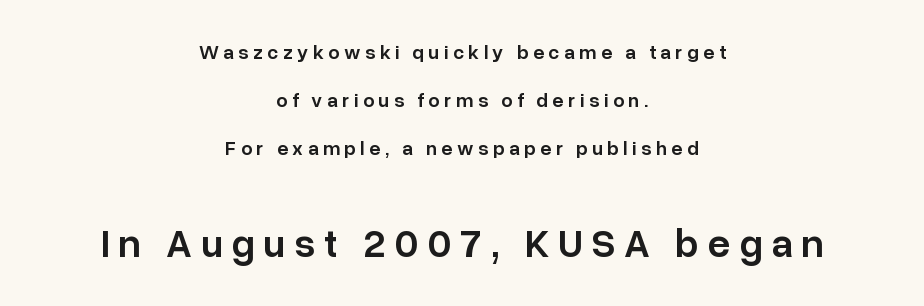
The image shows 40 px semibold sans-serif type, upright; set centered, loose line spacing (2.41x), unusually wide letter spacing (+0.22 em), not underlined; the second (bottom) block is 2.0x larger; low stroke contrast and a medium x-height.
